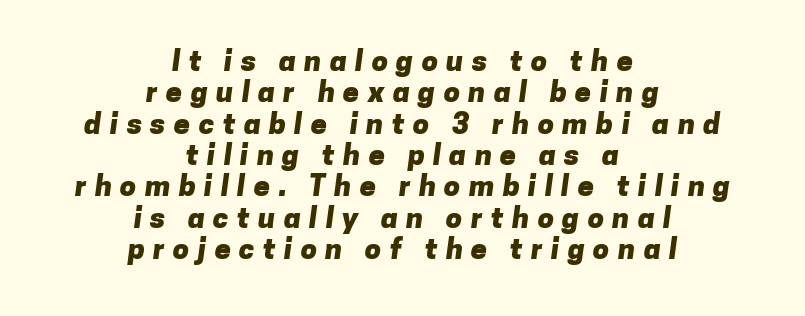
The image shows 29 px heavy sans-serif type; set centered, tight line spacing (1.08x), unusually wide letter spacing (+0.29 em), not underlined; low stroke contrast and a medium x-height.
